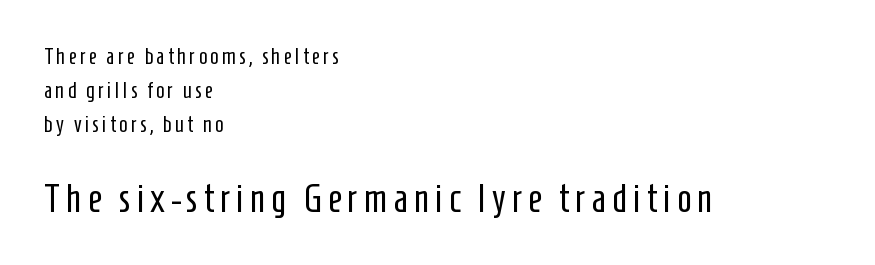
No word sits above an underline. Proportional: the letters do not fall into vertical columns. The lower block of text is set noticeably larger than the block above it. The compositor pushed each line to the left boundary.
